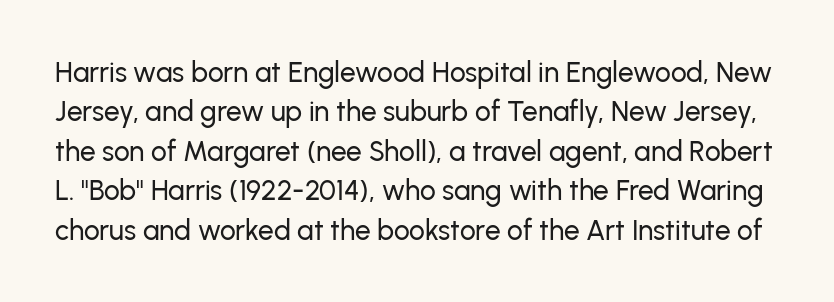
This sample uses a sans-serif face. Beneath every word, the page is bare. Honestly, the row spacing looks completely unremarkable. Varying glyph widths throughout — classic text-font behaviour. There is no visible air inserted between adjacent glyphs.
